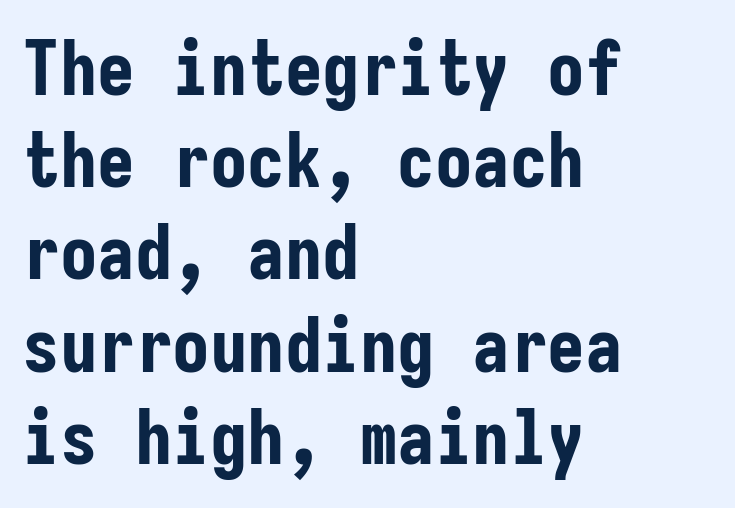
Posture: upright roman. These lines are rendered in a fixed-pitch font. Nothing sits at the stroke ends, so this counts as sans-serif. The rendering uses a bold face; every stroke is thick and dark. Just letters on the line, the space beneath them empty. A classic flush-left, rag-right setting is used for this passage.
